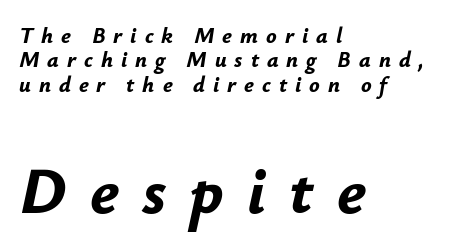
{"italic": "yes", "lean": "right", "slant_degrees": 12, "bold": "yes", "weight": "bold", "width": "normal", "stroke_contrast": "low", "x_height": "small", "monospaced": "no", "underline": "no", "align": "left", "line_spacing": "tight", "line_spacing_ratio": 1.11, "letter_spacing": "wide", "letter_spacing_em": 0.36, "larger_block": "second", "size_ratio": 2.95, "glyph_px": 65}
